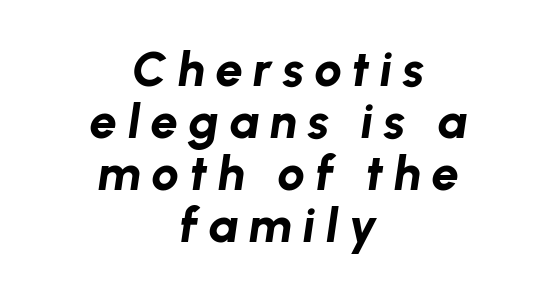
The image shows 49 px bold type, italic (leaning right); set centered, tight line spacing (1.06x), unusually wide letter spacing (+0.21 em), not underlined; low stroke contrast and a medium x-height.
